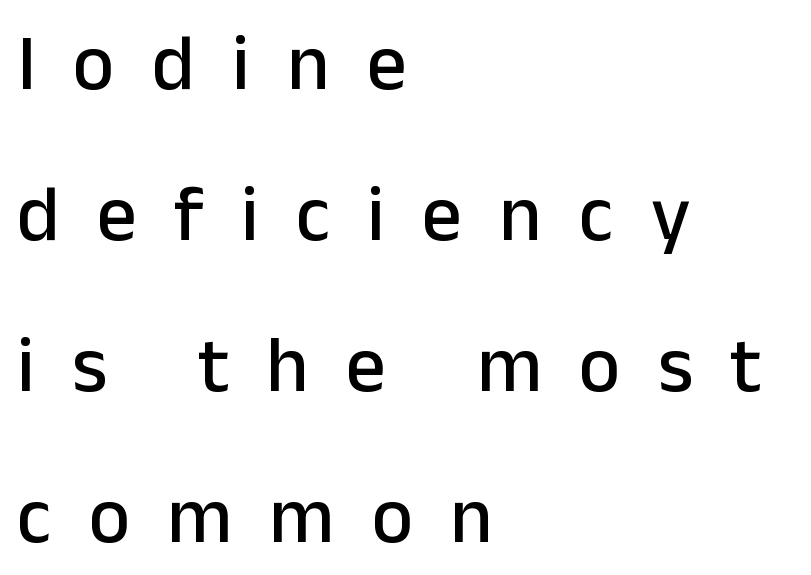
{"serif": "no", "italic": "no", "width": "normal", "stroke_contrast": "low", "x_height": "medium", "monospaced": "no", "underline": "no", "align": "left", "line_spacing": "loose", "line_spacing_ratio": 1.91, "letter_spacing": "wide", "letter_spacing_em": 0.47, "glyph_px": 79}
